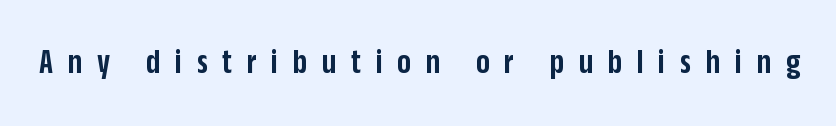
What stands out about the letter spacing? Its width — letters are far apart. Its strokes are somewhat broadened, the hallmark of semibold type. Examine the stroke ends and you'll find no serifs. Rule under the text: the space is simply empty. Style check: upright. Spacing verdict: proportional, widths tailored to each character.
